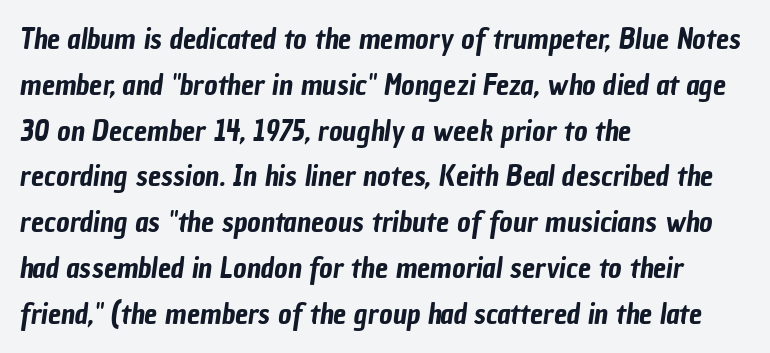
The image shows 29 px condensed sans-serif type; set left-aligned, normal line spacing (1.58x), normal letter spacing, not underlined; low stroke contrast and a medium x-height.
